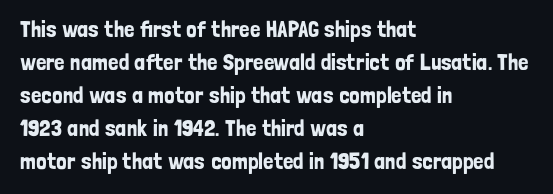
The image shows 23 px text type, upright; set left-aligned, normal line spacing (1.43x), normal letter spacing, not underlined.
